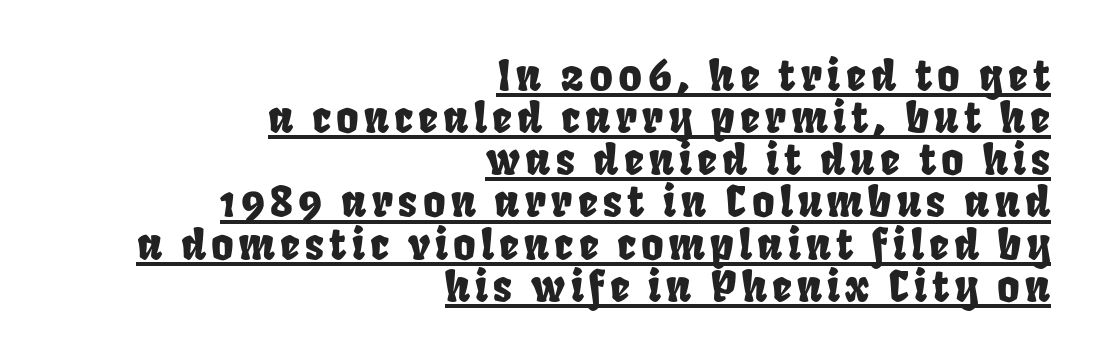
Q: Is the typeface a serif or a sans-serif typeface? A: Sans-serif.
Q: Is the text underlined? A: Yes.
Q: How is the paragraph aligned? A: Right-aligned.
Q: Is the spacing between lines tight, normal or loose? A: Tight.
Q: Width (condensed, normal, or wide)? A: Condensed.
Q: Stroke contrast? A: Low.
Q: x-height? A: Large.
Q: Monospaced? A: No.
